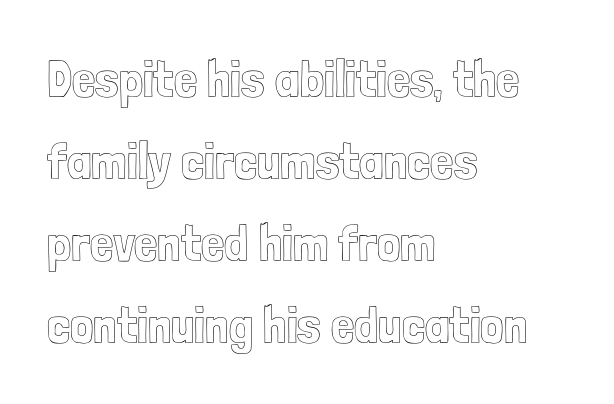
Q: Is the text italic (slanted)? A: No, it is upright.
Q: Is the text underlined? A: No.
Q: How is the paragraph aligned? A: Left-aligned.
Q: Is the spacing between letters normal or unusually wide? A: Normal.
Q: Is the spacing between lines tight, normal or loose? A: Normal.
Q: Width (condensed, normal, or wide)? A: Condensed.
Q: x-height? A: Medium.
Q: Monospaced? A: No.
